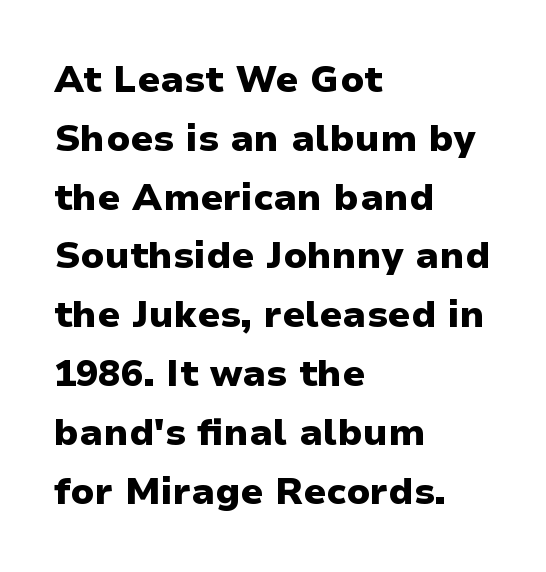
Q: Is the text bold? A: Yes.
Q: Is the text italic (slanted)? A: No, it is upright.
Q: Is the typeface a serif or a sans-serif typeface? A: Sans-serif.
Q: Is the text underlined? A: No.
Q: How is the paragraph aligned? A: Left-aligned.
Q: Is the spacing between letters normal or unusually wide? A: Normal.
Q: Is the spacing between lines tight, normal or loose? A: Normal.
Q: Width (condensed, normal, or wide)? A: Normal.
Q: Stroke contrast? A: Low.
Q: x-height? A: Medium.
Q: Monospaced? A: No.
